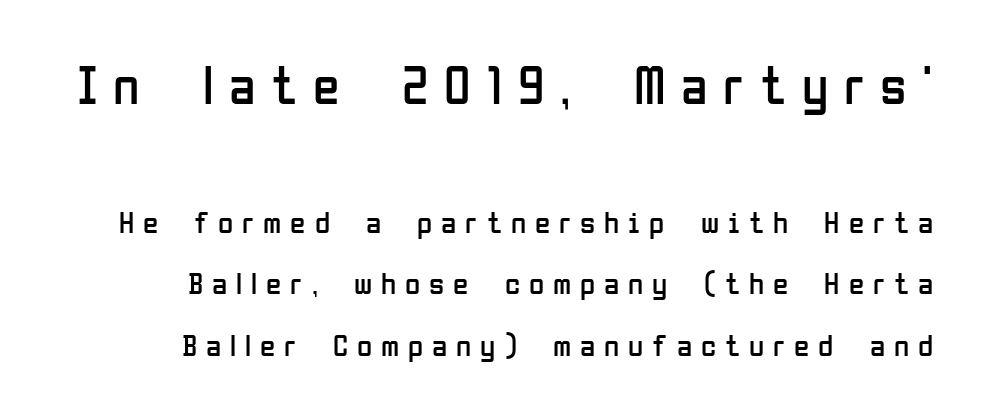
{"serif": "no", "italic": "no", "bold": "no", "weight": "regular", "width": "condensed", "stroke_contrast": "low", "x_height": "medium", "monospaced": "no", "underline": "no", "line_spacing": "loose", "line_spacing_ratio": 1.99, "letter_spacing": "wide", "letter_spacing_em": 0.29, "larger_block": "first", "size_ratio": 1.74, "glyph_px": 54}
